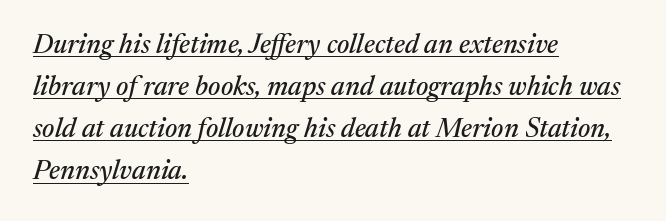
{"italic": "yes", "lean": "right", "slant_degrees": 17, "underline": "yes", "align": "left", "line_spacing": "normal", "line_spacing_ratio": 1.56, "letter_spacing": "normal", "letter_spacing_em": 0.0, "glyph_px": 27}
